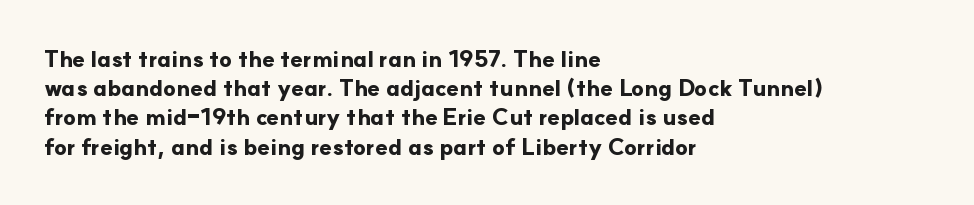
Is the block centered? No — it sits flush against the left margin. Strong, thick strokes mark this as bold type. Plain, unruled lines of type. Nothing unusual about the tracking: characters are spaced as the font intends. When letters stand straight like this, we call the style roman or upright. One glance says typical: line gaps are just what's usual.
